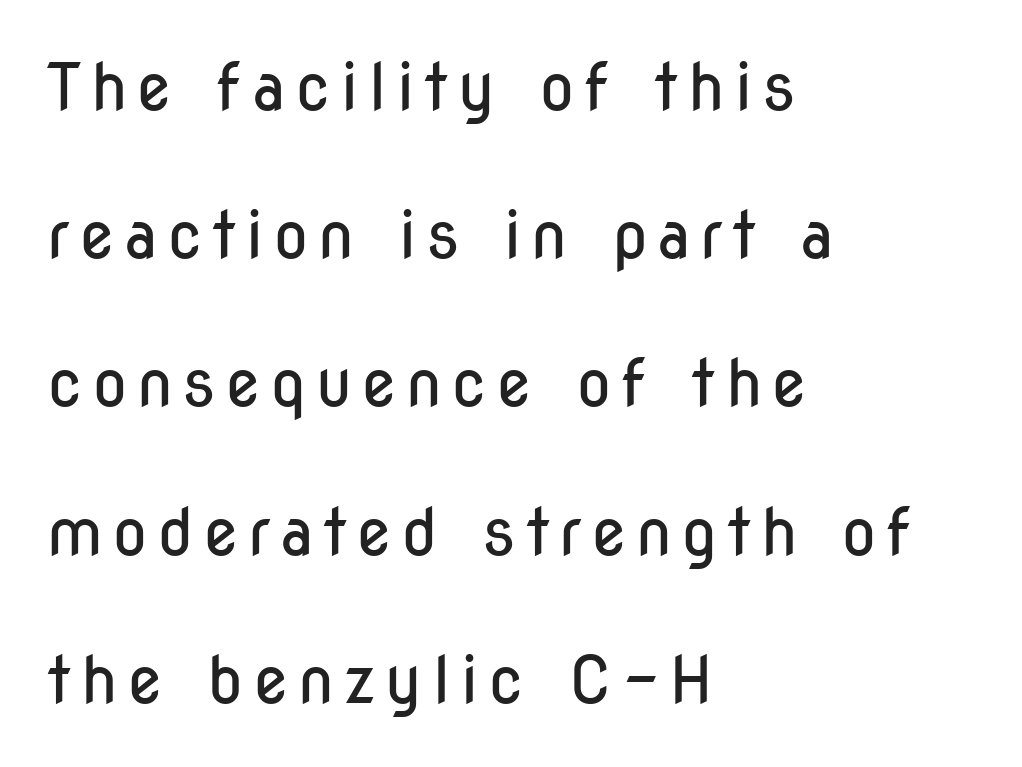
{"serif": "no", "italic": "no", "bold": "no", "weight": "regular", "width": "condensed", "stroke_contrast": "low", "x_height": "medium", "monospaced": "no", "underline": "no", "align": "left", "line_spacing": "loose", "line_spacing_ratio": 2.28, "glyph_px": 65}
